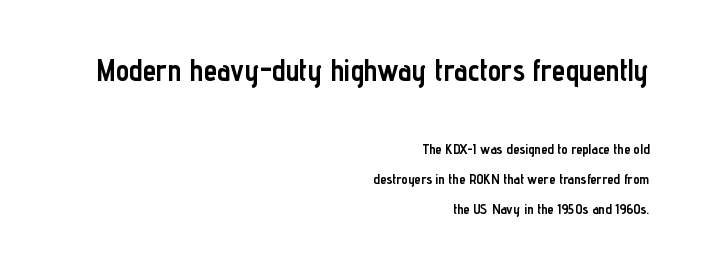
{"serif": "no", "italic": "no", "bold": "yes", "weight": "semibold", "width": "condensed", "stroke_contrast": "low", "x_height": "medium", "monospaced": "no", "underline": "no", "align": "right", "line_spacing": "loose", "line_spacing_ratio": 2.13, "letter_spacing": "normal", "letter_spacing_em": 0.0, "larger_block": "first", "size_ratio": 2.14, "glyph_px": 30}
